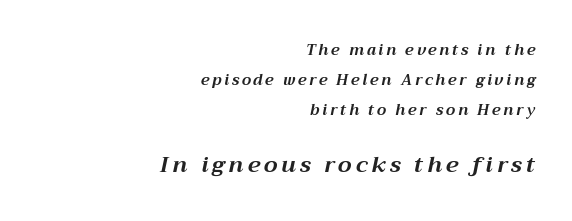
{"italic": "yes", "lean": "right", "slant_degrees": 12, "bold": "yes", "underline": "no", "align": "right", "line_spacing": "loose", "line_spacing_ratio": 2.0, "larger_block": "second", "size_ratio": 1.47, "glyph_px": 22}
